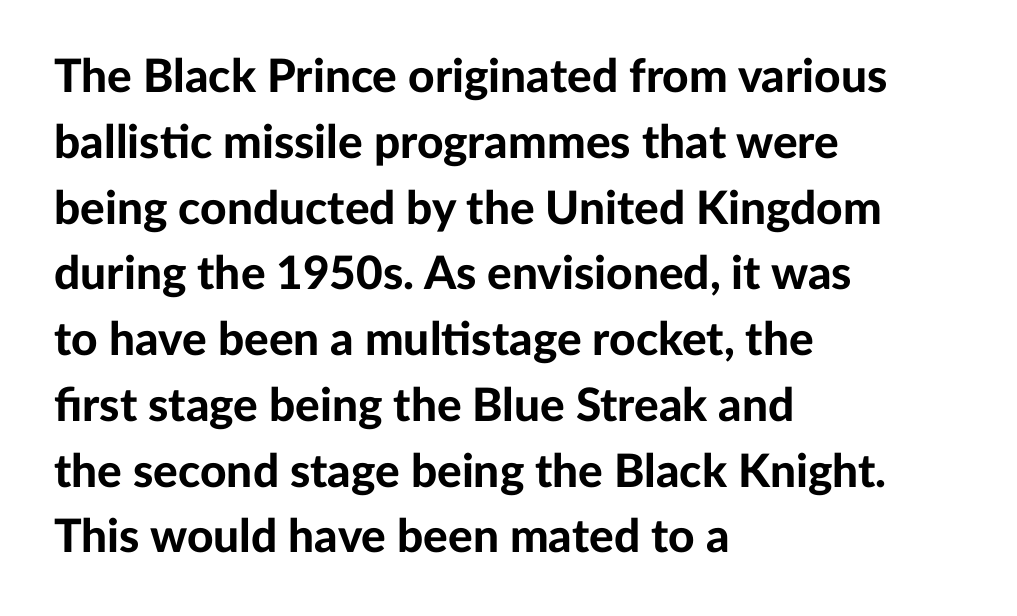
{"serif": "no", "italic": "no", "bold": "yes", "weight": "bold", "width": "normal", "stroke_contrast": "low", "x_height": "medium", "monospaced": "no", "underline": "no", "align": "left", "line_spacing": "normal", "line_spacing_ratio": 1.43, "letter_spacing": "normal", "letter_spacing_em": 0.0, "glyph_px": 46}
